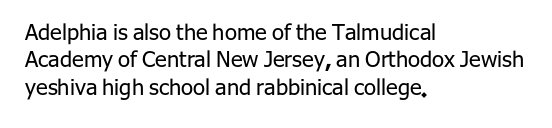
Rendered with straight, roman letterforms. Weight: not bold — regular or lighter. Words appear dense and cohesive because spacing is normal. Horizontal alignment here is leftward, the default for most running prose. A clean baseline with only descenders dipping below it.
